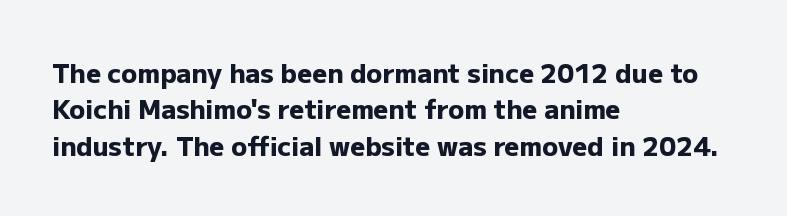
The image shows 26 px bold type, upright; set left-aligned, normal line spacing (1.4x), normal letter spacing, not underlined.
